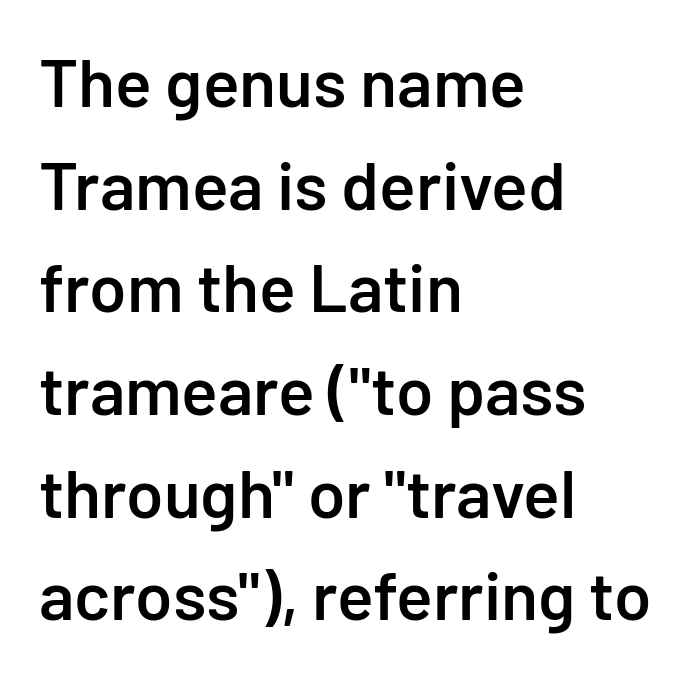
{"serif": "no", "italic": "no", "bold": "semi", "weight": "semibold", "width": "normal", "stroke_contrast": "low", "x_height": "medium", "monospaced": "no", "underline": "no", "align": "left", "line_spacing": "normal", "line_spacing_ratio": 1.51, "letter_spacing": "normal", "letter_spacing_em": 0.0, "glyph_px": 68}
